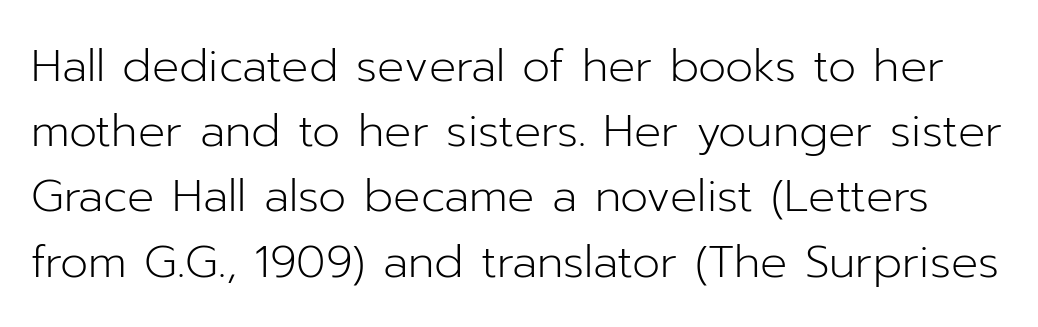
The weight would be labelled regular, book, light, or lighter still. Varying glyph widths throughout — classic text-font behaviour. Line spacing here is normal. If you drew a line through each stem, it would be perfectly vertical.
